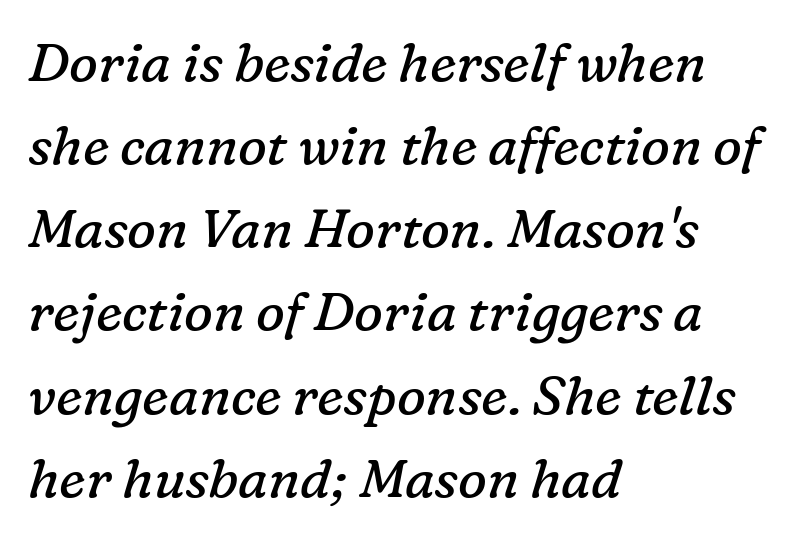
{"serif": "yes", "italic": "yes", "lean": "right", "slant_degrees": 16, "bold": "no", "weight": "regular", "width": "normal", "stroke_contrast": "low", "x_height": "medium", "monospaced": "no", "underline": "no", "align": "left", "line_spacing": "normal", "line_spacing_ratio": 1.54, "letter_spacing": "normal", "letter_spacing_em": 0.0, "glyph_px": 54}
